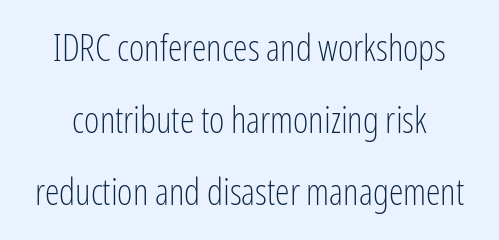
The image shows 37 px light, condensed sans-serif type, upright; set centered, loose line spacing (1.94x), normal letter spacing, not underlined; low stroke contrast and a medium x-height.
